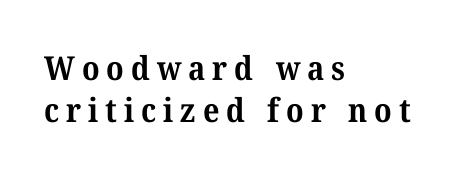
Weight check: bold — yes, fully. The tracking reads as deliberately expanded to a designer's eye. Proportional: the letters do not fall into vertical columns. No word sits above an underline. Line spacing here is normal. Leftover space on each line is placed entirely after the last word.
